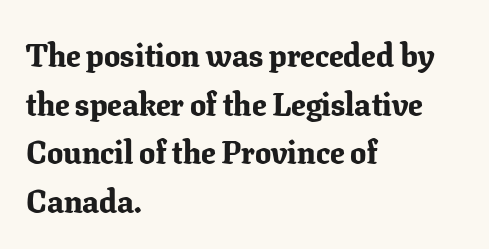
The image shows 32 px bold serif type, upright; set left-aligned, normal line spacing (1.52x), normal letter spacing, not underlined; low stroke contrast and a medium x-height.
